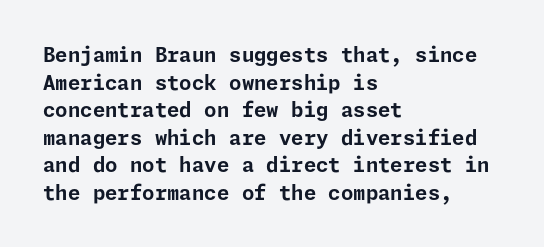
Q: Is the text bold? A: Yes.
Q: Is the text italic (slanted)? A: No, it is upright.
Q: Is the text underlined? A: No.
Q: How is the paragraph aligned? A: Left-aligned.
Q: Is the spacing between letters normal or unusually wide? A: Normal.
Q: Is the spacing between lines tight, normal or loose? A: Normal.
